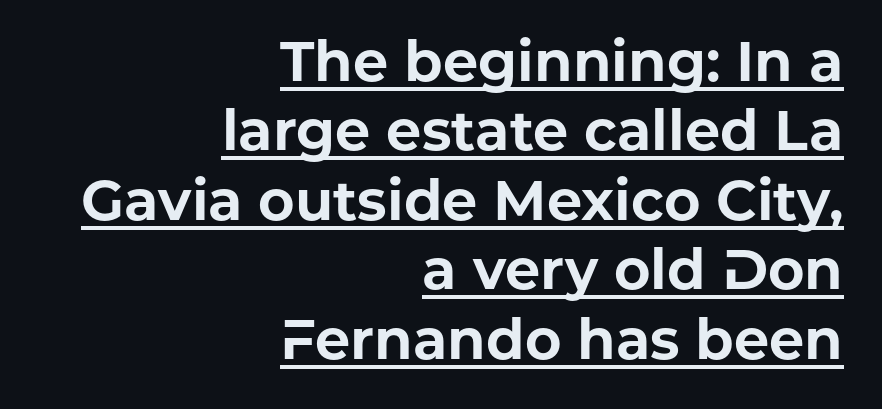
{"serif": "no", "italic": "no", "bold": "yes", "weight": "bold", "width": "normal", "stroke_contrast": "low", "x_height": "medium", "monospaced": "no", "underline": "yes", "align": "right", "line_spacing_ratio": 1.24, "letter_spacing": "normal", "letter_spacing_em": 0.0, "glyph_px": 56}
